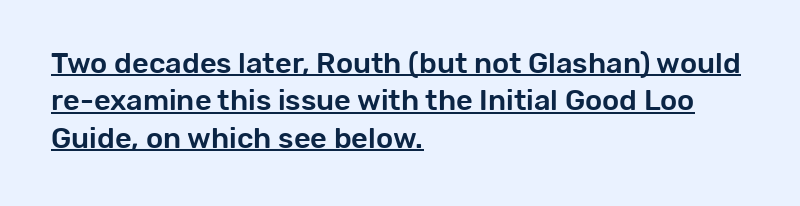
{"serif": "no", "italic": "no", "width": "normal", "stroke_contrast": "low", "x_height": "medium", "monospaced": "no", "underline": "yes", "align": "left", "line_spacing": "normal", "line_spacing_ratio": 1.29, "letter_spacing": "normal", "letter_spacing_em": 0.0, "glyph_px": 29}
